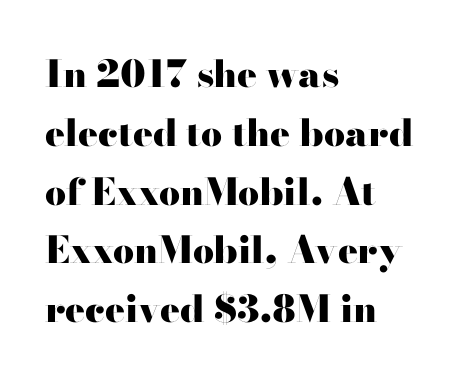
Is the type bold? Yes — the strokes are clearly thick and heavy. The designer went with a serif here, giving each stem small feet. The gaps between neighbouring characters are ordinary and unremarkable. Only glyphs here, with clear space below each row. The leading is moderate, giving the passage an even texture.
